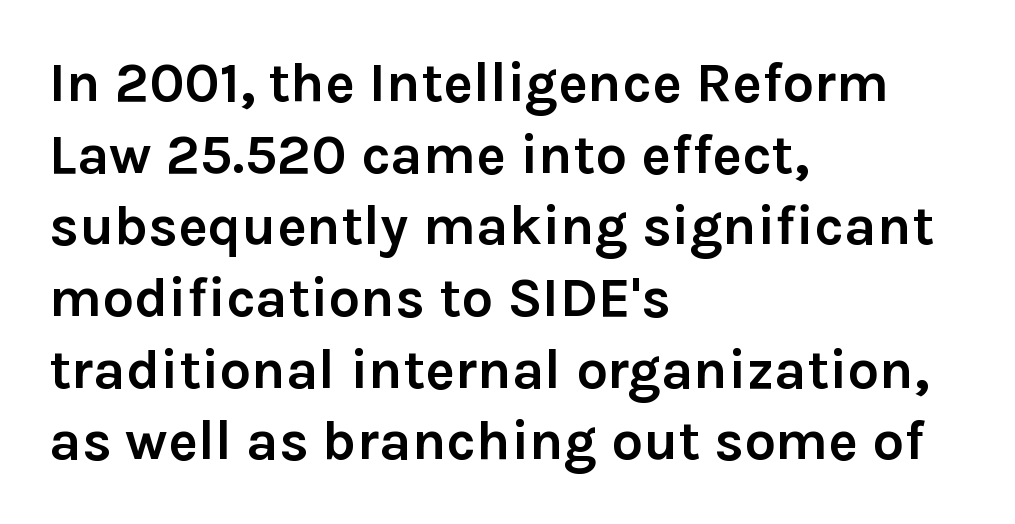
The typography opts for an upright posture over an oblique one. The passage shown has conventional tracking throughout. Visually the block forms a straight wall on the left and a jagged coastline on the right. Compared with an ordinary text face, these strokes are far heavier — a full bold. A typesetter would label this face a sans.
